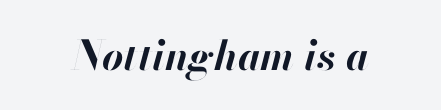
Q: Is the text bold? A: Yes.
Q: Is the text italic (slanted)? A: Yes, it leans right by about 13 degrees.
Q: Is the text underlined? A: No.
Q: Is the spacing between letters normal or unusually wide? A: Normal.
Q: Width (condensed, normal, or wide)? A: Normal.
Q: Stroke contrast? A: High.
Q: x-height? A: Small.
Q: Monospaced? A: No.
